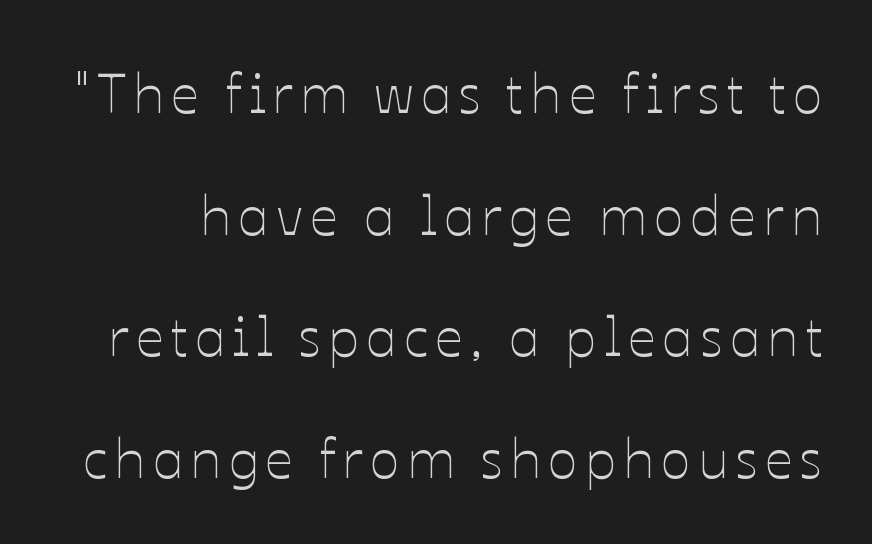
The image shows 55 px thin type, upright; set loose line spacing (2.21x), not underlined; low stroke contrast and a medium x-height.
